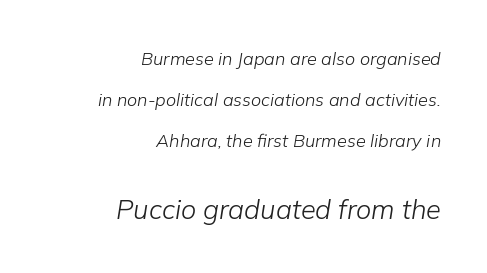
The image shows 27 px text type, italic (leaning right); set right-aligned, loose line spacing (2.29x), normal letter spacing, not underlined; the second (bottom) block is 1.5x larger.
